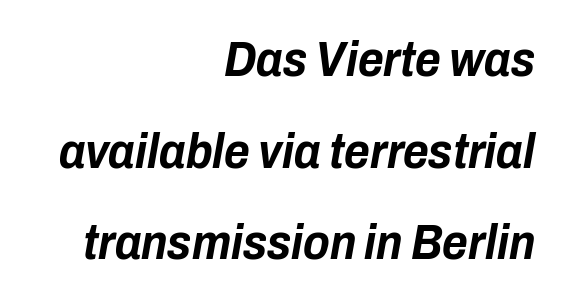
You can tell it's italic because the verticals aren't actually vertical. Letter spacing: default. This sample is right-justified, so line beginnings fall wherever the words allow. Unmarked baselines from the first word to the last.
